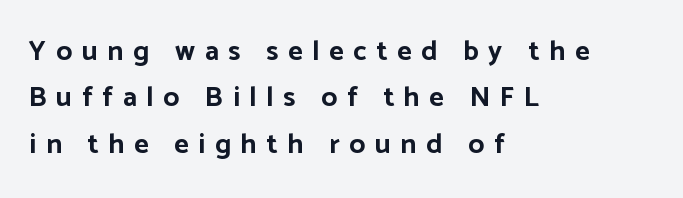
The image shows 28 px bold sans-serif type, upright; set left-aligned, normal line spacing (1.66x), unusually wide letter spacing (+0.35 em), not underlined; low stroke contrast and a medium x-height.
